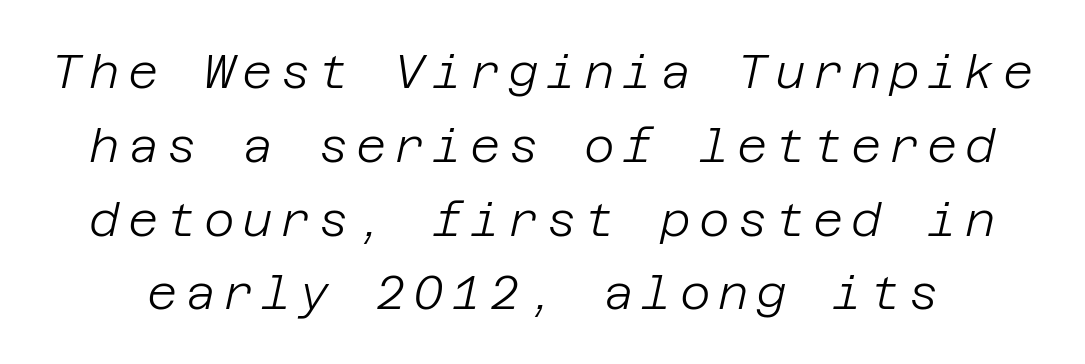
{"italic": "yes", "lean": "right", "slant_degrees": 12, "bold": "no", "weight": "light", "width": "normal", "stroke_contrast": "low", "x_height": "large", "underline": "no", "line_spacing": "normal", "line_spacing_ratio": 1.57, "glyph_px": 47}
